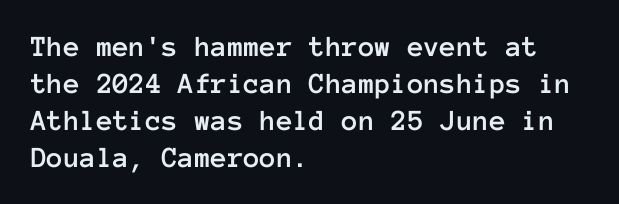
The image shows 30 px text type, upright, monospaced; set left-aligned, line spacing 1.23x, normal letter spacing, not underlined; low stroke contrast and a medium x-height.
